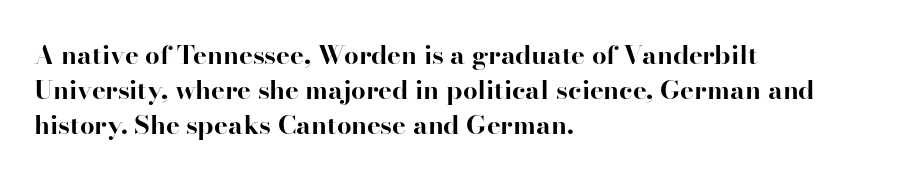
The image shows 26 px bold type, upright; set left-aligned, normal line spacing (1.35x), normal letter spacing, not underlined.
